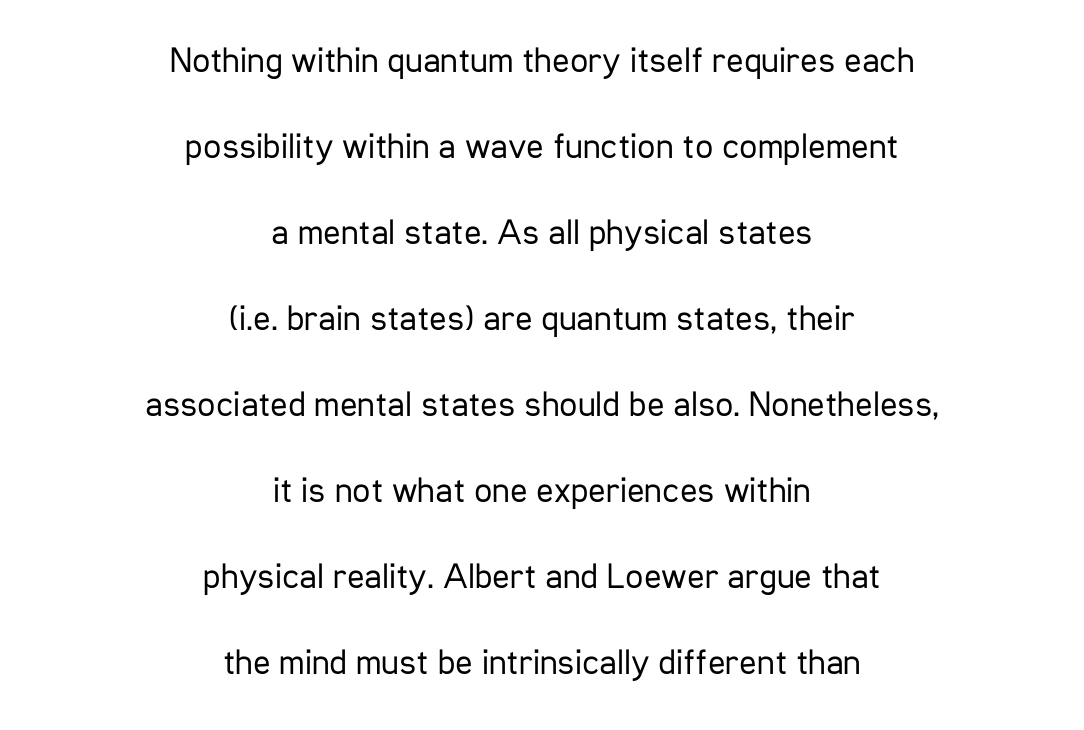
The image shows 36 px regular-weight, condensed sans-serif type, upright; set centered, loose line spacing (2.39x), normal letter spacing, not underlined; low stroke contrast and a medium x-height.
